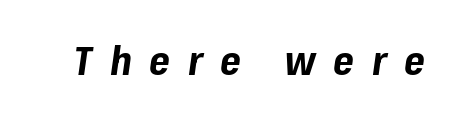
A clean baseline with only descenders dipping below it. Observe the lean: these are italic letterforms. As a designer I'd log this as weight 700, bold. Caption: expanded tracking, letters set apart.
